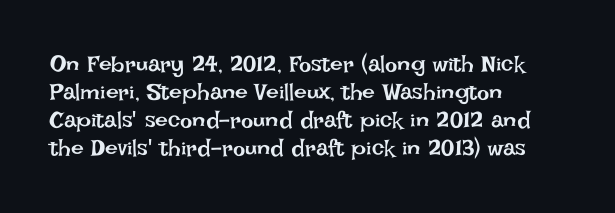
{"italic": "no", "bold": "no", "underline": "no", "align": "left", "line_spacing_ratio": 1.22, "letter_spacing": "normal", "letter_spacing_em": 0.0, "glyph_px": 23}
